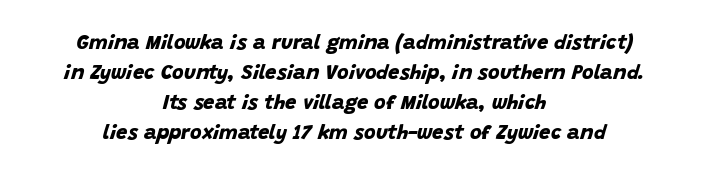
Q: Is the text bold? A: Yes.
Q: Is the text underlined? A: No.
Q: How is the paragraph aligned? A: Centered.
Q: Is the spacing between letters normal or unusually wide? A: Normal.
Q: Is the spacing between lines tight, normal or loose? A: Normal.
